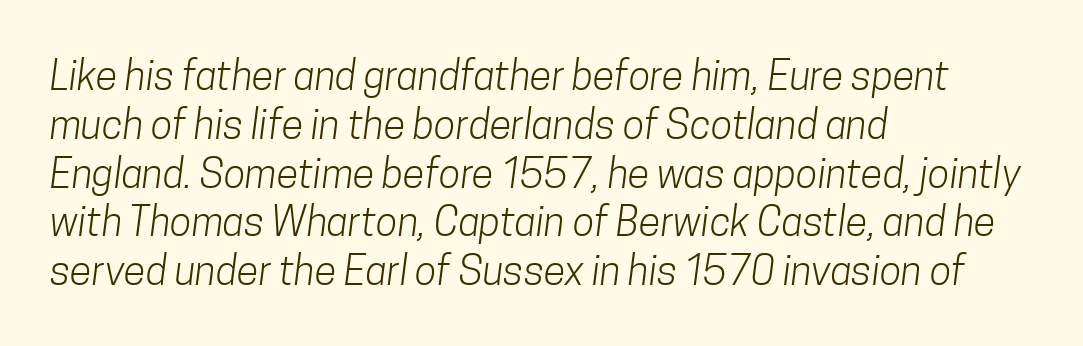
Tracking value appears to be zero — textbook default spacing. Here the designer chose a conventional face with non-uniform glyph widths. Which margin do the lines hug? The left one — the right edge is uneven. The characters display no serif detailing; their extremities are plain. The space beneath each line is pristine and unruled. The letters look calm and open, with moderate or lighter stems.
